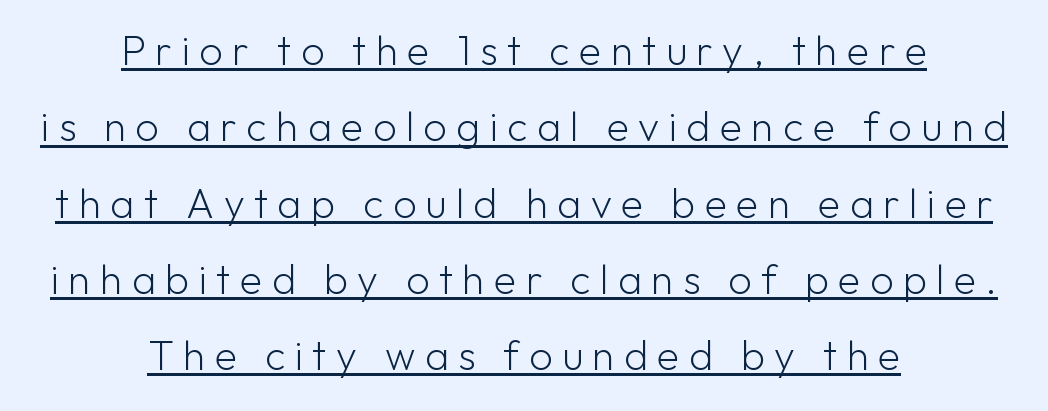
Think of a printed novel: that variable character pitch is what you see here. Here the glyphs are tracked loosely, breaking word shapes into spaced letters. The face used here appears with an underline applied. Vertical stems look standard width or narrower in stroke. Posture: vertical. Line starts and ends both wander, symmetrically.
